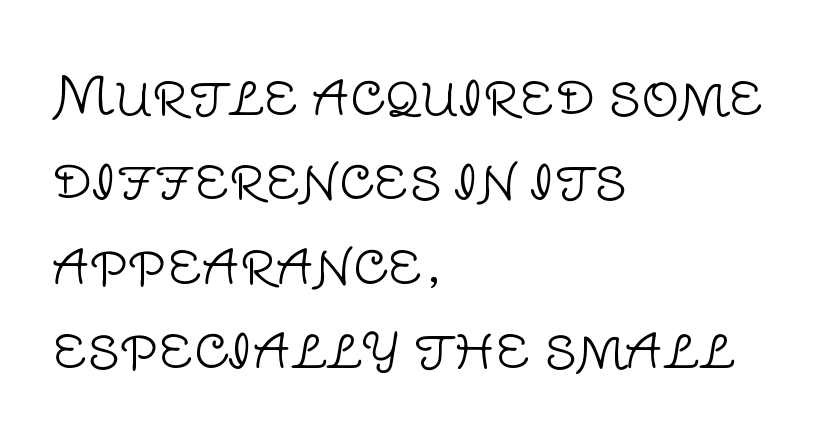
No extra tracking has been applied to these lines. Normally led — the rows are evenly, conventionally spaced. No heavy texture on the line: the type isn't bold. The face used here is a sans, in the tradition of grotesques and geometrics. Caption: multi-line text, flush left, ragged right.
